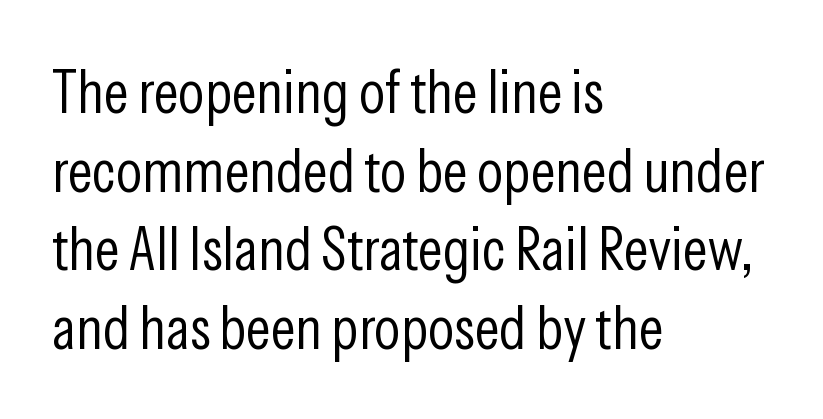
{"serif": "no", "italic": "no", "bold": "no", "weight": "light", "width": "condensed", "stroke_contrast": "low", "x_height": "medium", "monospaced": "no", "underline": "no", "align": "left", "line_spacing": "normal", "line_spacing_ratio": 1.29, "letter_spacing": "normal", "letter_spacing_em": 0.0, "glyph_px": 61}
